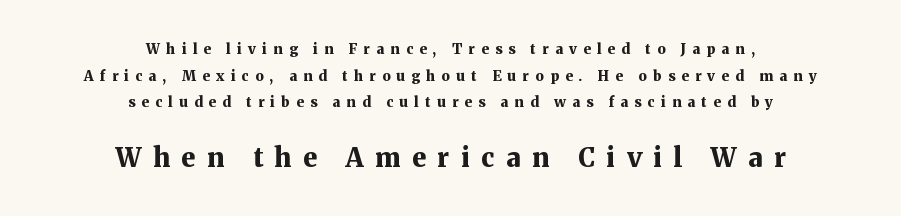
You could fit nearly another row in the gap between these rows. Nope, not italic — everything's standing straight. Students, this is bold: see how much ink each stroke carries. Descender tails drop into unmarked territory. A typesetter would call this heavily tracked-out type.
